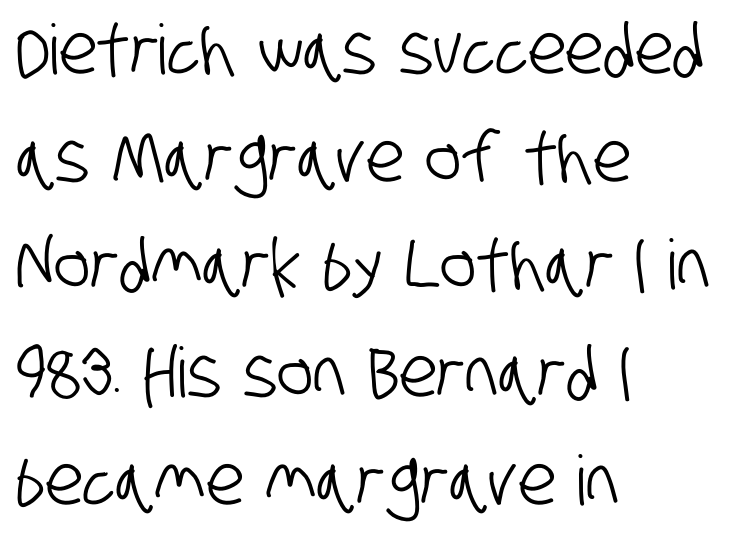
Q: Is the typeface a serif or a sans-serif typeface? A: Sans-serif.
Q: Is the text underlined? A: No.
Q: How is the paragraph aligned? A: Left-aligned.
Q: Is the spacing between letters normal or unusually wide? A: Normal.
Q: Is the spacing between lines tight, normal or loose? A: Normal.
Q: Width (condensed, normal, or wide)? A: Condensed.
Q: Stroke contrast? A: Low.
Q: x-height? A: Large.
Q: Monospaced? A: No.
